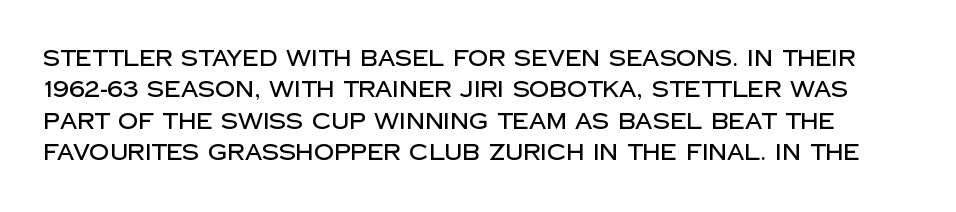
Q: Is the text italic (slanted)? A: No, it is upright.
Q: Is the text underlined? A: No.
Q: Is the spacing between letters normal or unusually wide? A: Normal.
Q: Is the spacing between lines tight, normal or loose? A: Normal.
